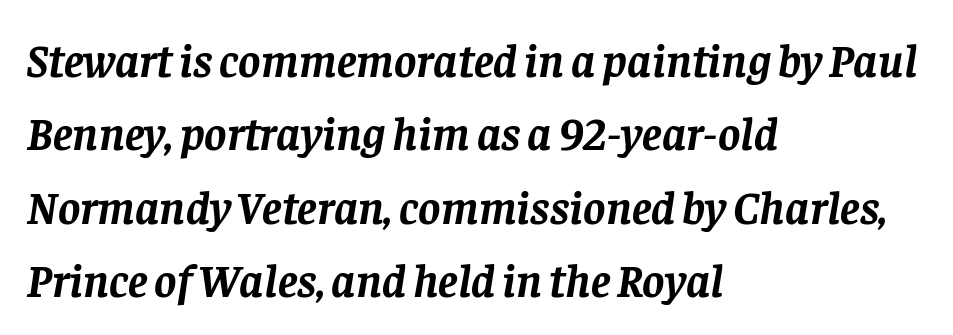
Q: Is the text bold? A: Yes.
Q: Is the text italic (slanted)? A: Yes, it leans right by about 8 degrees.
Q: Is the typeface a serif or a sans-serif typeface? A: Serif.
Q: Is the text underlined? A: No.
Q: How is the paragraph aligned? A: Left-aligned.
Q: Is the spacing between letters normal or unusually wide? A: Normal.
Q: Is the spacing between lines tight, normal or loose? A: Normal.
Q: Width (condensed, normal, or wide)? A: Normal.
Q: Stroke contrast? A: Low.
Q: x-height? A: Large.
Q: Monospaced? A: No.
